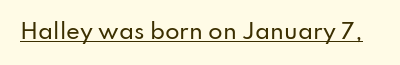
{"italic": "no", "underline": "yes", "letter_spacing": "normal", "letter_spacing_em": 0.0, "glyph_px": 21}
